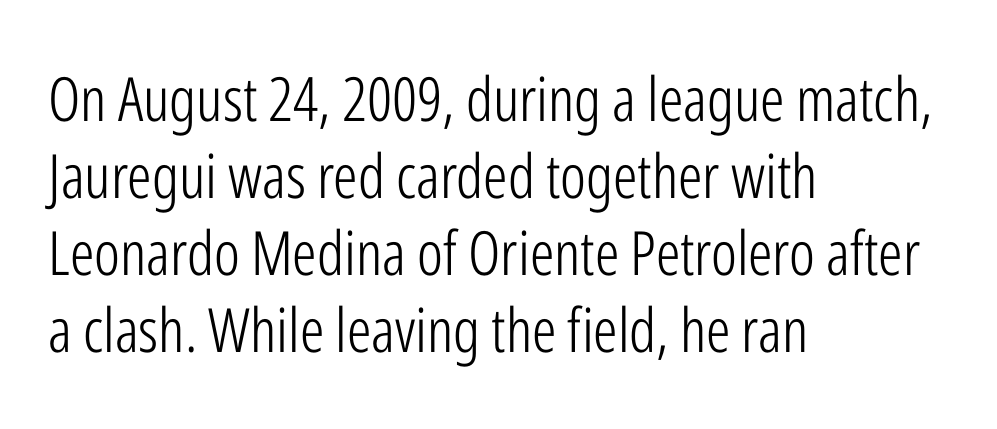
{"serif": "no", "italic": "no", "bold": "no", "weight": "light", "width": "condensed", "stroke_contrast": "low", "x_height": "medium", "monospaced": "no", "underline": "no", "align": "left", "line_spacing": "normal", "line_spacing_ratio": 1.26, "letter_spacing": "normal", "letter_spacing_em": 0.0, "glyph_px": 61}
